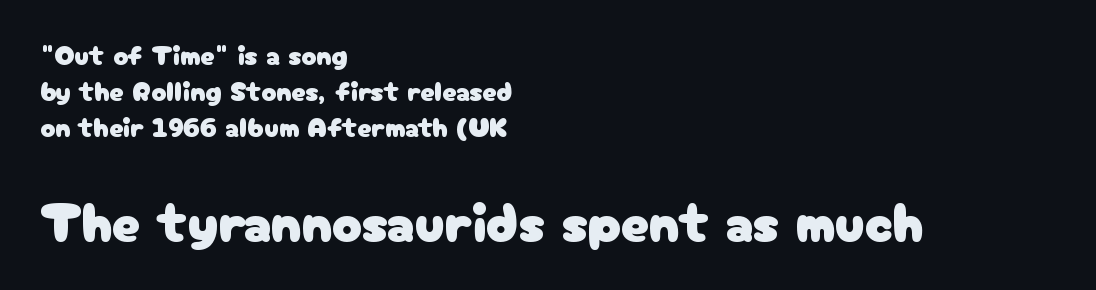
{"serif": "no", "italic": "no", "width": "normal", "stroke_contrast": "low", "x_height": "medium", "monospaced": "no", "underline": "no", "align": "left", "line_spacing": "normal", "line_spacing_ratio": 1.28, "letter_spacing": "normal", "letter_spacing_em": 0.0, "larger_block": "second", "size_ratio": 2.0, "glyph_px": 56}
